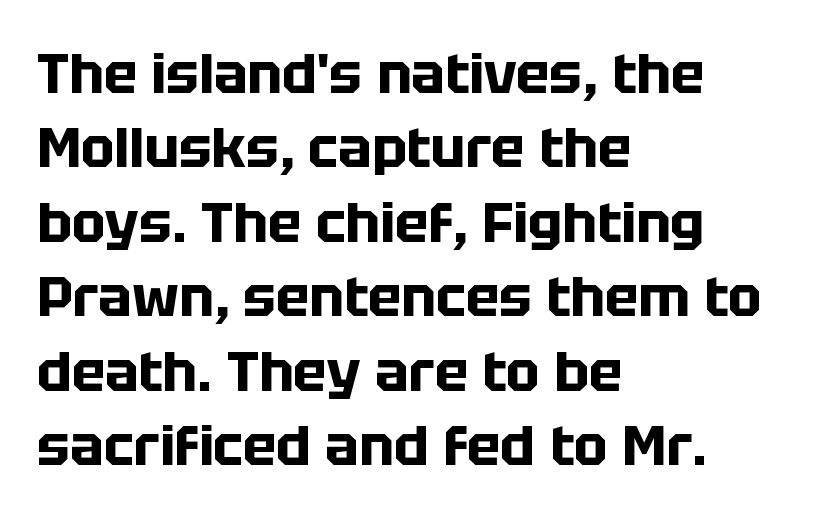
The designer went with a sans here, leaving each stem footless. Which margin do the lines hug? The left one — the right edge is uneven. Caption: standard tracking, unaltered. Stroke thickness is high; the sample reads as a true bold.
